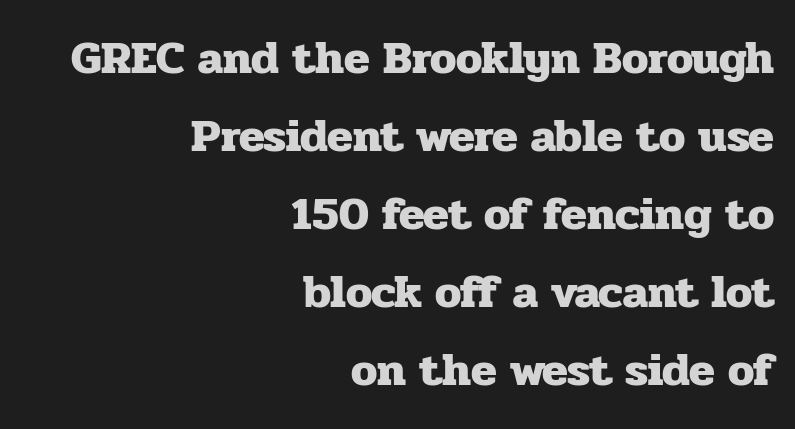
The image shows 47 px heavy serif type, upright; set right-aligned, normal line spacing (1.66x), normal letter spacing, not underlined; low stroke contrast and a medium x-height.
